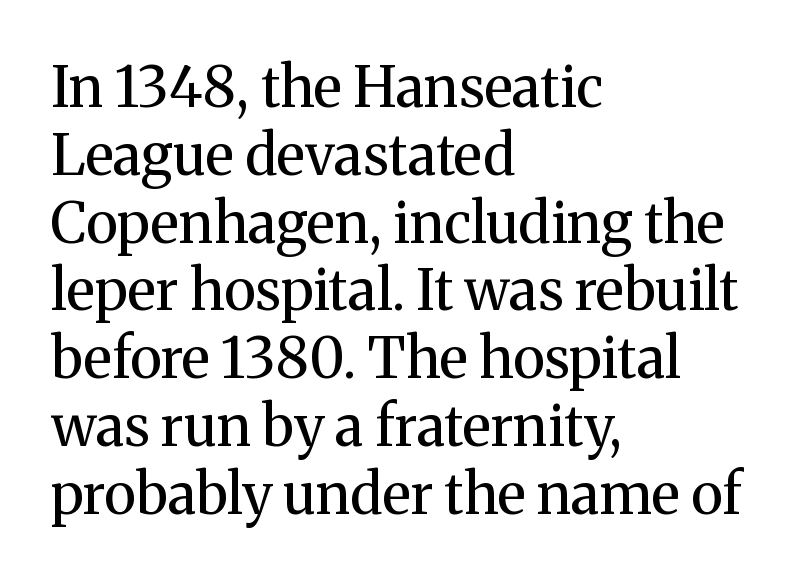
The image shows 56 px regular-weight serif type, upright; set left-aligned, line spacing 1.21x, normal letter spacing, not underlined; medium stroke contrast and a medium x-height.
